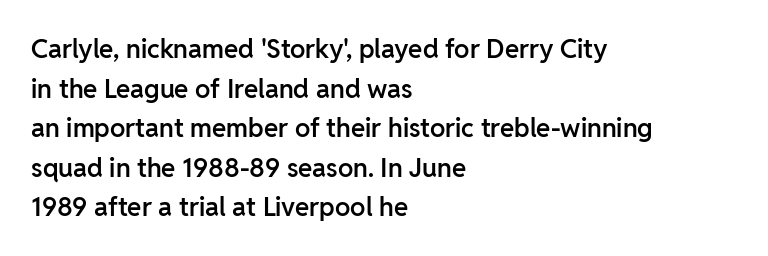
{"italic": "no", "bold": "semi", "underline": "no", "align": "left", "line_spacing": "normal", "line_spacing_ratio": 1.52, "letter_spacing": "normal", "letter_spacing_em": 0.0, "glyph_px": 26}
